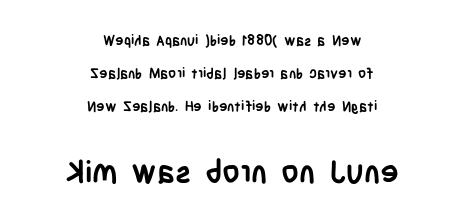
To sum up the face: it is a sans, with no serifs. Set as a true bold cut, around the 700 mark. The lower block of text is set noticeably larger than the block above it. The space beneath each line is pristine and unruled. Here the designer chose a conventional face with non-uniform glyph widths.
